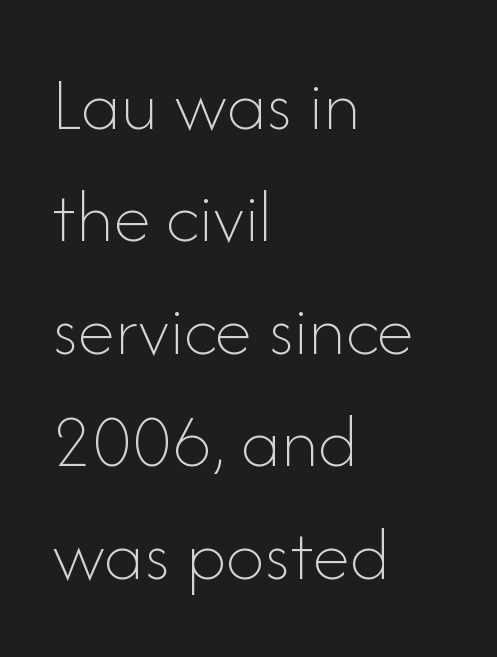
Q: Is the text bold? A: No.
Q: Is the text italic (slanted)? A: No, it is upright.
Q: Is the text underlined? A: No.
Q: How is the paragraph aligned? A: Left-aligned.
Q: Is the spacing between letters normal or unusually wide? A: Normal.
Q: Is the spacing between lines tight, normal or loose? A: Normal.
Q: Width (condensed, normal, or wide)? A: Normal.
Q: Stroke contrast? A: Low.
Q: x-height? A: Small.
Q: Monospaced? A: No.
